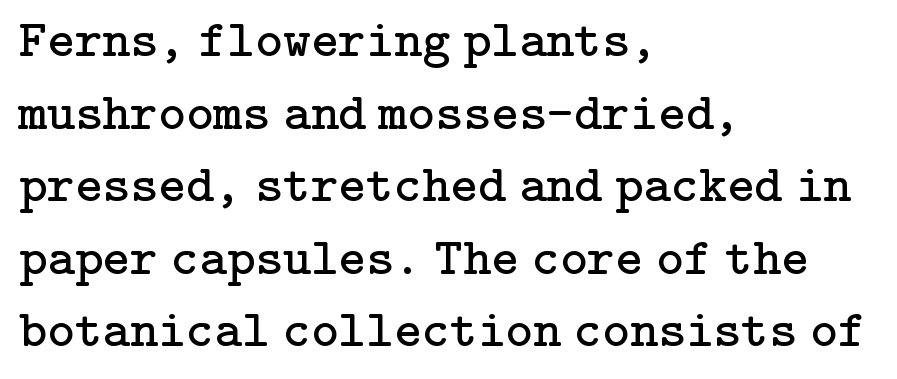
Compared with typical body copy, the letter spacing here is the same. Unbolded letterforms with no extra heft. Beneath every word, the page is bare. Rows of type keep a routine distance in the vertical direction.
